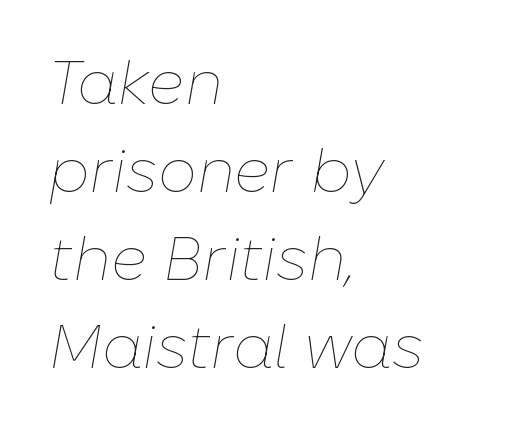
Q: Is the text bold? A: No.
Q: Is the text italic (slanted)? A: Yes, it leans right by about 10 degrees.
Q: Is the text underlined? A: No.
Q: How is the paragraph aligned? A: Left-aligned.
Q: Is the spacing between letters normal or unusually wide? A: Normal.
Q: Is the spacing between lines tight, normal or loose? A: Normal.
Q: Width (condensed, normal, or wide)? A: Normal.
Q: Stroke contrast? A: Low.
Q: x-height? A: Medium.
Q: Monospaced? A: No.
